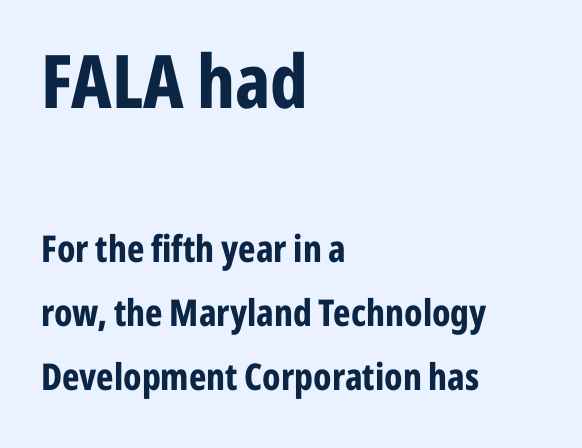
Q: Is the text bold? A: Yes.
Q: Is the text italic (slanted)? A: No, it is upright.
Q: Is the typeface a serif or a sans-serif typeface? A: Sans-serif.
Q: Is the text underlined? A: No.
Q: How is the paragraph aligned? A: Left-aligned.
Q: Is the spacing between letters normal or unusually wide? A: Normal.
Q: Which block of text is set in a larger size, the first (top) or the second (bottom)? A: The first (top) one.
Q: Width (condensed, normal, or wide)? A: Condensed.
Q: Stroke contrast? A: Low.
Q: x-height? A: Medium.
Q: Monospaced? A: No.
